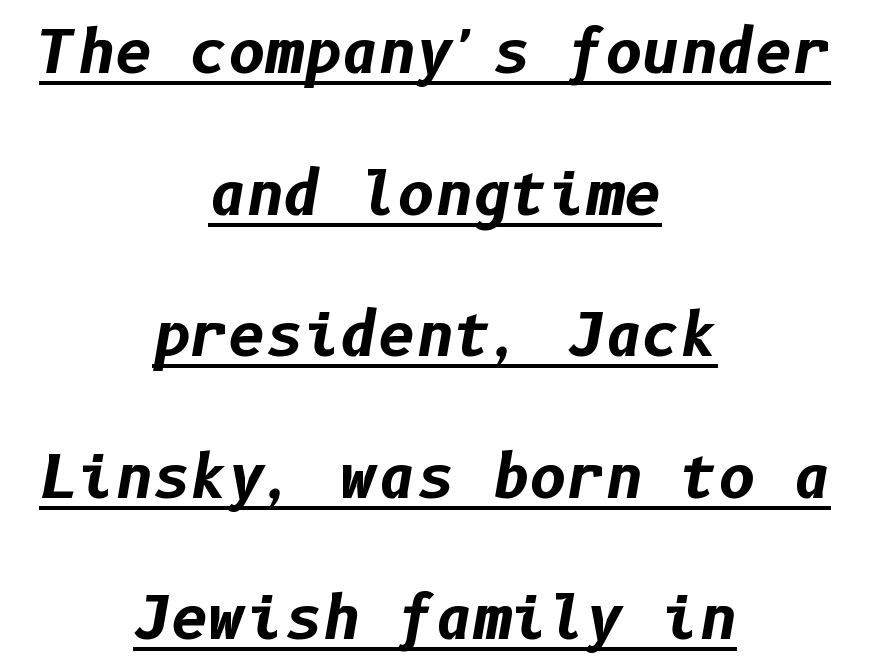
An italicized treatment has been applied to the whole sample. Glance below the letters and you will spot a drawn line. The line texture is even and compact thanks to regular tracking. A student would call this center alignment; a typographer would say set centered.
